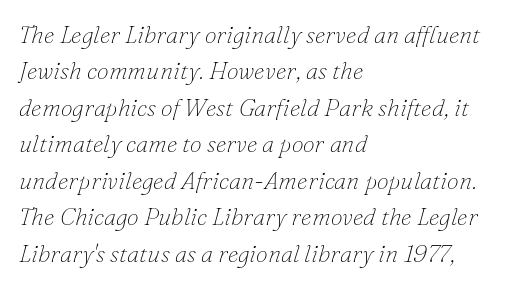
{"italic": "yes", "lean": "right", "slant_degrees": 16, "bold": "no", "underline": "no", "align": "left", "line_spacing": "normal", "line_spacing_ratio": 1.52, "letter_spacing": "normal", "letter_spacing_em": 0.0, "glyph_px": 24}
